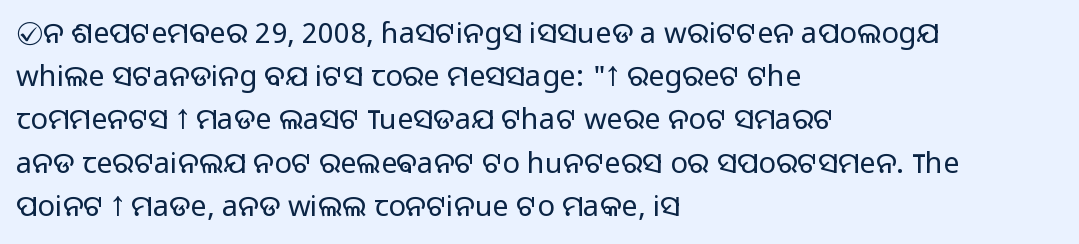
{"serif": "no", "italic": "no", "bold": "no", "weight": "light", "width": "normal", "stroke_contrast": "low", "x_height": "medium", "monospaced": "no", "underline": "no", "align": "left", "line_spacing": "normal", "line_spacing_ratio": 1.49, "letter_spacing": "normal", "letter_spacing_em": 0.0, "glyph_px": 29}
